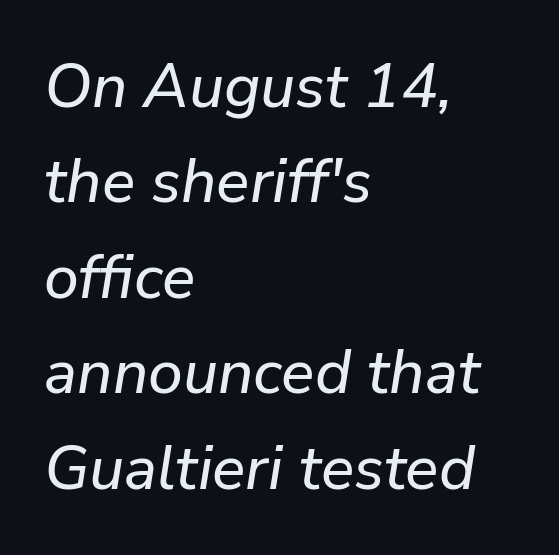
This sample has the flowing, uneven cadence of proportional lettering. Evenly set lines give the paragraph a standard silhouette. Here the glyphs are tracked normally, forming tight word shapes. Anything drawn beneath the words? Only blank space. A classic flush-left, rag-right setting is used for this passage. The font's italic variant was chosen for this text.
